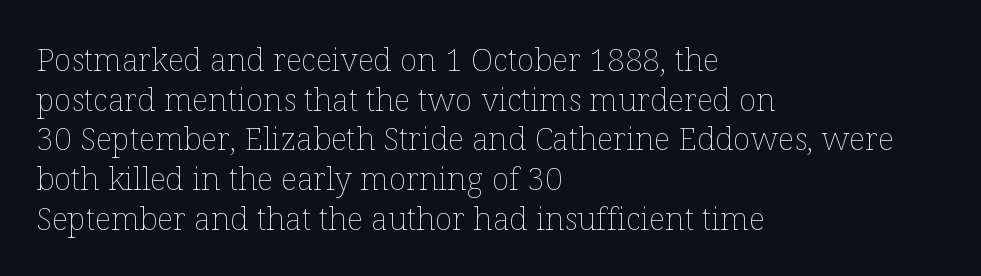
Q: Is the text bold? A: No.
Q: Is the text italic (slanted)? A: No, it is upright.
Q: Is the text underlined? A: No.
Q: How is the paragraph aligned? A: Left-aligned.
Q: Is the spacing between letters normal or unusually wide? A: Normal.
Q: Width (condensed, normal, or wide)? A: Normal.
Q: Stroke contrast? A: Low.
Q: x-height? A: Medium.
Q: Monospaced? A: No.
